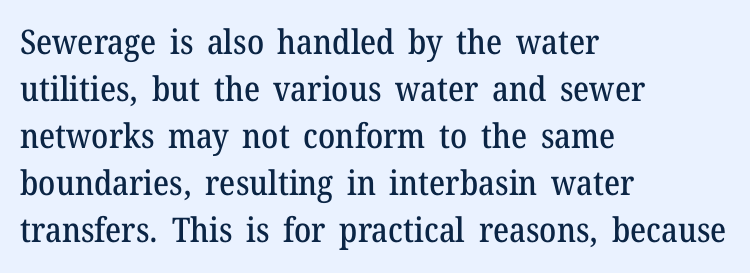
The image shows 34 px serif type, upright; set left-aligned, normal line spacing (1.38x), normal letter spacing, not underlined; medium stroke contrast and a medium x-height.
